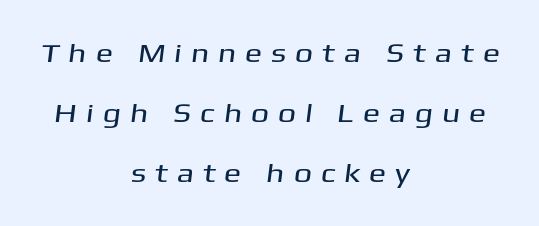
The image shows 26 px text type; set centered, loose line spacing (2.31x), unusually wide letter spacing (+0.33 em), not underlined.
